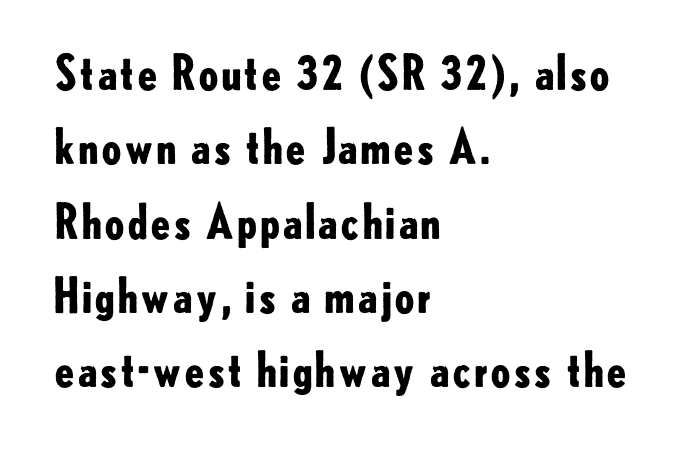
Compared with typical paragraphs, the rows here are spaced about the same. Spacing verdict: proportional, widths tailored to each character. What stands out about the letter spacing? Nothing — it is the standard amount. Look at the bottom of the vertical strokes: they stop flat, with no serifs. Teacher's note: observe the even left margin — that is flush-left alignment.
